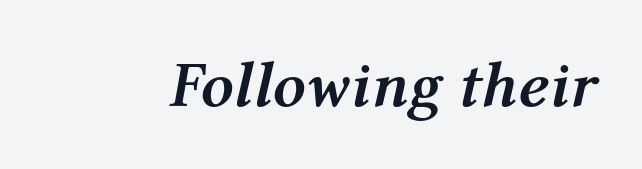
{"italic": "yes", "lean": "right", "slant_degrees": 12, "bold": "yes", "weight": "semibold", "width": "normal", "stroke_contrast": "medium", "x_height": "medium", "monospaced": "no", "underline": "no", "letter_spacing": "normal", "letter_spacing_em": 0.0, "glyph_px": 65}
